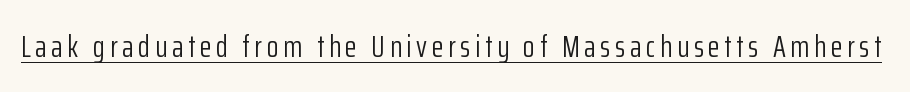
The image shows 31 px light, condensed sans-serif type, upright; set underlined; low stroke contrast and a medium x-height.
